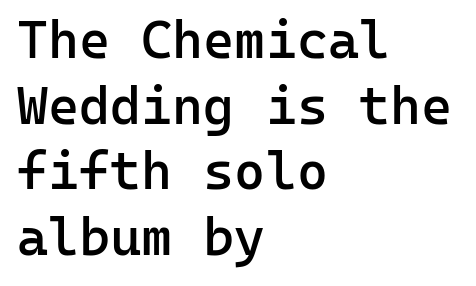
The image shows 53 px semibold sans-serif type, upright, monospaced; set left-aligned, line spacing 1.24x, normal letter spacing, not underlined; low stroke contrast and a medium x-height.
